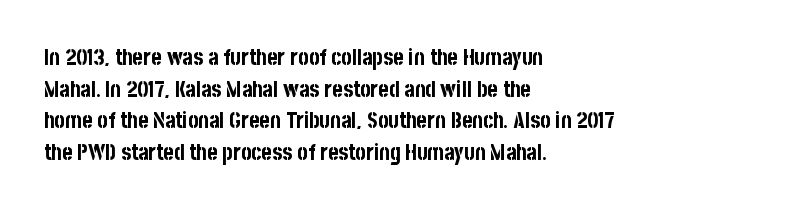
Q: Is the text bold? A: Yes.
Q: Is the text italic (slanted)? A: No, it is upright.
Q: Is the text underlined? A: No.
Q: How is the paragraph aligned? A: Left-aligned.
Q: Is the spacing between letters normal or unusually wide? A: Normal.
Q: Is the spacing between lines tight, normal or loose? A: Normal.
